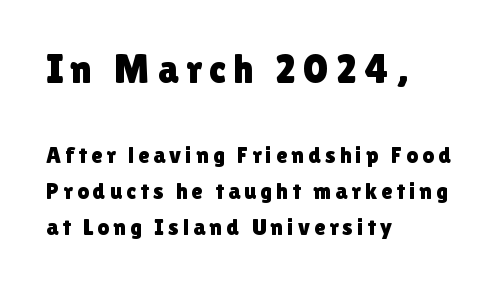
Q: Is the text italic (slanted)? A: No, it is upright.
Q: Is the typeface a serif or a sans-serif typeface? A: Sans-serif.
Q: Is the text underlined? A: No.
Q: How is the paragraph aligned? A: Left-aligned.
Q: Is the spacing between lines tight, normal or loose? A: Normal.
Q: Which block of text is set in a larger size, the first (top) or the second (bottom)? A: The first (top) one.
Q: Width (condensed, normal, or wide)? A: Normal.
Q: Stroke contrast? A: Low.
Q: x-height? A: Medium.
Q: Monospaced? A: No.
